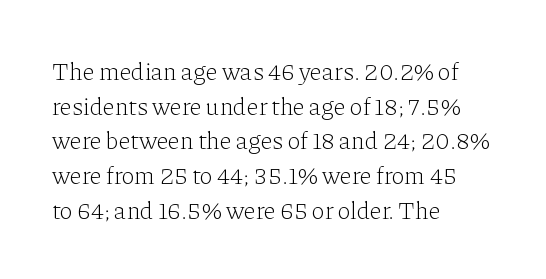
The image shows 25 px text type, upright; set left-aligned, normal line spacing (1.39x), normal letter spacing, not underlined.
